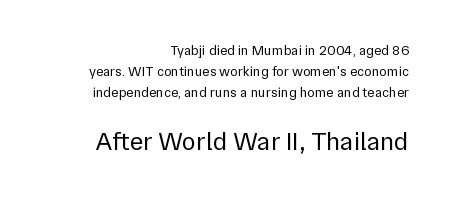
{"italic": "no", "bold": "no", "underline": "no", "align": "right", "line_spacing": "normal", "line_spacing_ratio": 1.51, "letter_spacing": "normal", "letter_spacing_em": 0.0, "larger_block": "second", "size_ratio": 1.86, "glyph_px": 26}
